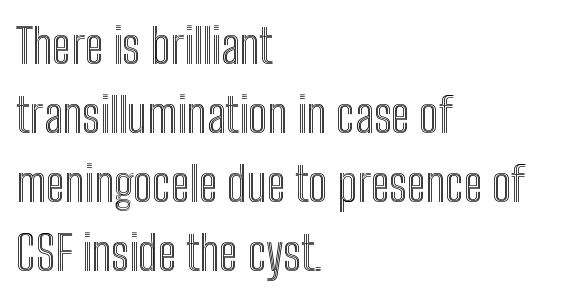
The image shows 48 px condensed type, upright; set left-aligned, normal line spacing (1.44x), normal letter spacing, not underlined; a medium x-height.
